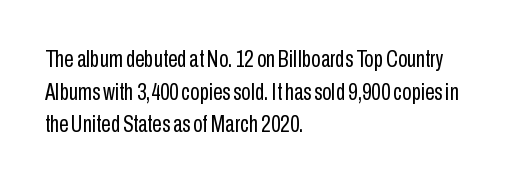
{"italic": "no", "bold": "no", "underline": "no", "align": "left", "line_spacing": "normal", "line_spacing_ratio": 1.36, "letter_spacing": "normal", "letter_spacing_em": 0.0, "glyph_px": 24}
